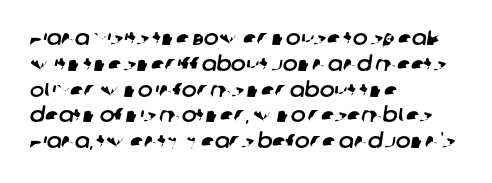
Q: Is the text underlined? A: No.
Q: How is the paragraph aligned? A: Left-aligned.
Q: Is the spacing between letters normal or unusually wide? A: Normal.
Q: Is the spacing between lines tight, normal or loose? A: Normal.
